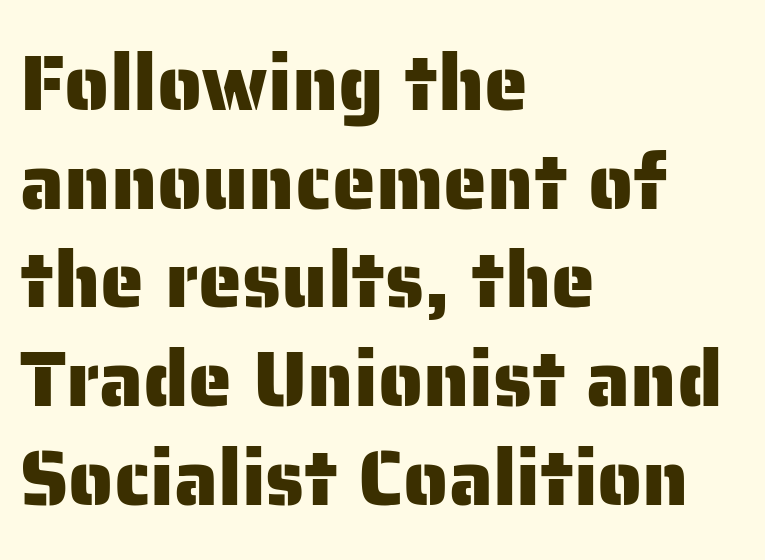
{"serif": "no", "italic": "no", "width": "normal", "stroke_contrast": "low", "x_height": "medium", "monospaced": "no", "underline": "no", "align": "left", "line_spacing": "normal", "line_spacing_ratio": 1.25, "letter_spacing": "normal", "letter_spacing_em": 0.0, "glyph_px": 79}
